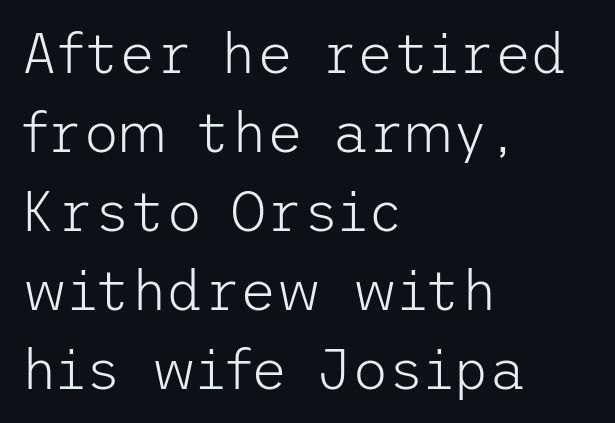
Is the stroke heavy? The answer is a plain regular-or-lighter. Letters rest on an invisible, unmarked baseline. Are there feet on the stems? There aren't — it's a sans. Each word holds together tightly as a unit, with standard inter-letter gaps. Compared with typical paragraphs, the rows here are spaced about the same.
